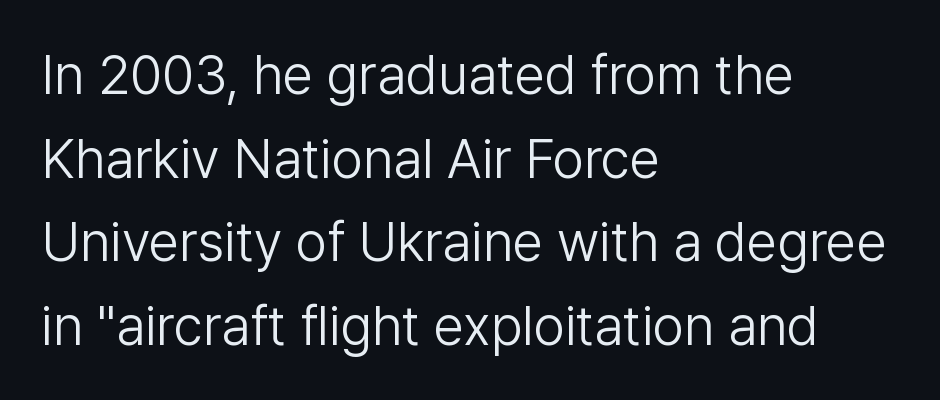
{"serif": "no", "italic": "no", "bold": "no", "weight": "light", "width": "normal", "stroke_contrast": "low", "x_height": "medium", "monospaced": "no", "underline": "no", "align": "left", "line_spacing": "normal", "line_spacing_ratio": 1.52, "letter_spacing": "normal", "letter_spacing_em": 0.0, "glyph_px": 55}
